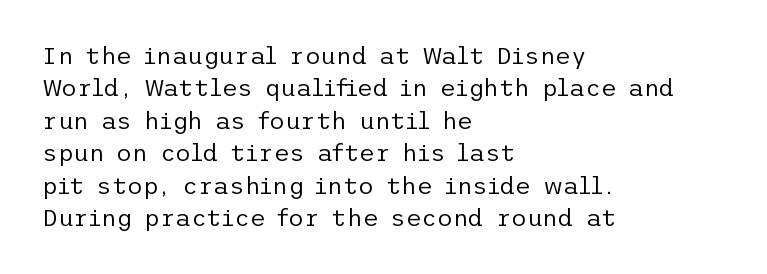
{"italic": "no", "bold": "no", "underline": "no", "align": "left", "line_spacing": "normal", "line_spacing_ratio": 1.35, "letter_spacing": "normal", "letter_spacing_em": 0.0, "glyph_px": 24}
